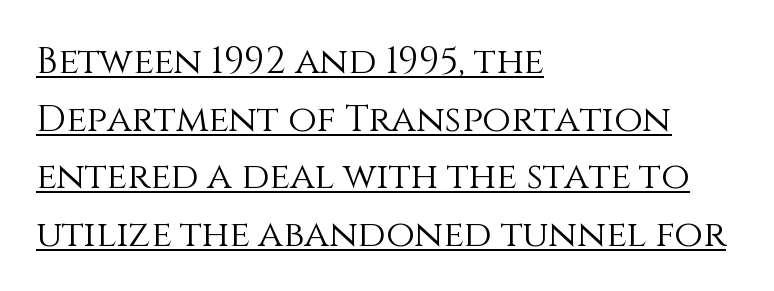
The image shows 37 px light type, upright; set left-aligned, normal line spacing (1.56x), normal letter spacing, underlined; medium stroke contrast and a large x-height.
